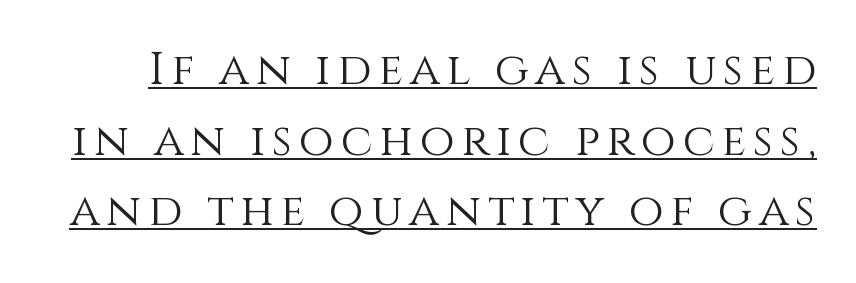
The leading is moderate, giving the passage an even texture. What decoration does the sample have? An underline. The letters stand upright; this is a roman face. Think standard paragraph weight, or any step lighter than that. This sample has the flowing, uneven cadence of proportional lettering.
